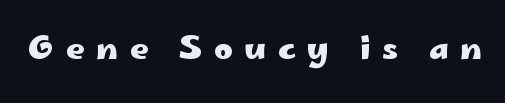
The image shows 32 px heavy, wide sans-serif type, upright; set unusually wide letter spacing (+0.37 em), not underlined; low stroke contrast and a small x-height.
